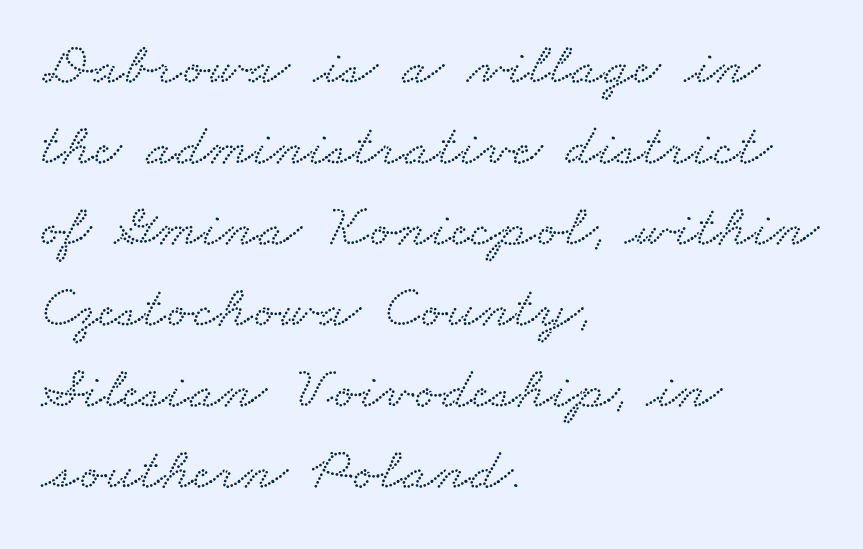
The image shows 60 px wide serif type; set left-aligned, normal line spacing (1.35x), normal letter spacing, not underlined; low stroke contrast and a small x-height.
